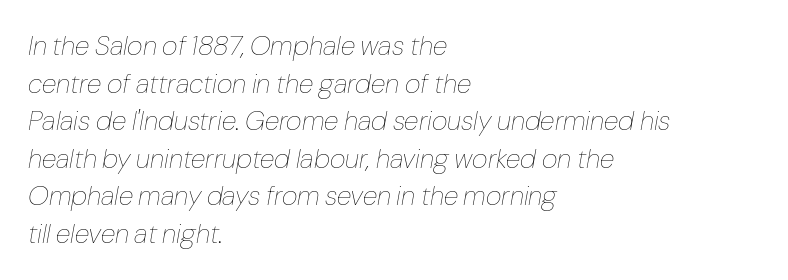
Q: Is the text bold? A: No.
Q: Is the text italic (slanted)? A: Yes, it leans right by about 10 degrees.
Q: Is the text underlined? A: No.
Q: How is the paragraph aligned? A: Left-aligned.
Q: Is the spacing between letters normal or unusually wide? A: Normal.
Q: Is the spacing between lines tight, normal or loose? A: Normal.
